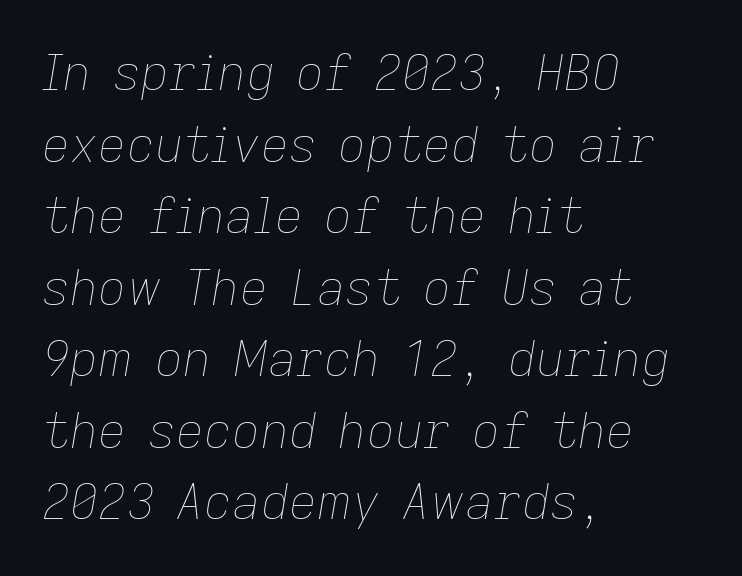
The rows are spaced the way most documents space them. The typography opts for an oblique posture over an upright one. Unmarked baselines from the first word to the last. Alignment: flush left. Letters have the restrained weight of plain body copy at most.
